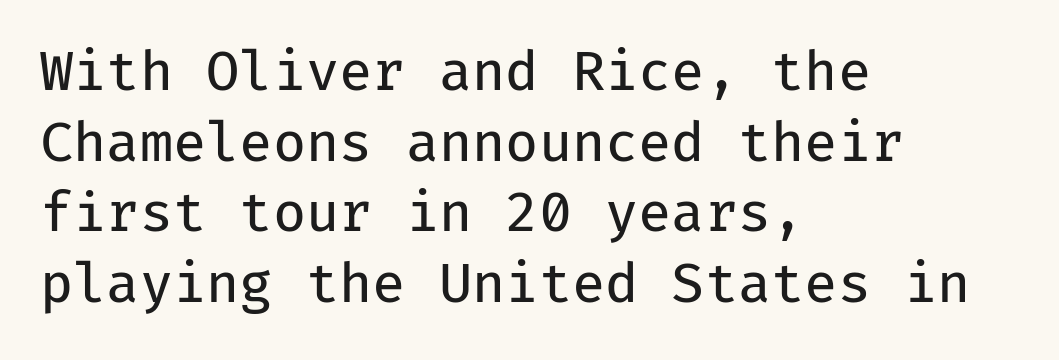
Does extra space separate the letters? No, they use regular spacing. A roman cut, with each character standing at attention. Beneath every word, the page is bare. To sum up the face: it is a sans, with no serifs. Compared with a typical body face, this is equally light or lighter still.
